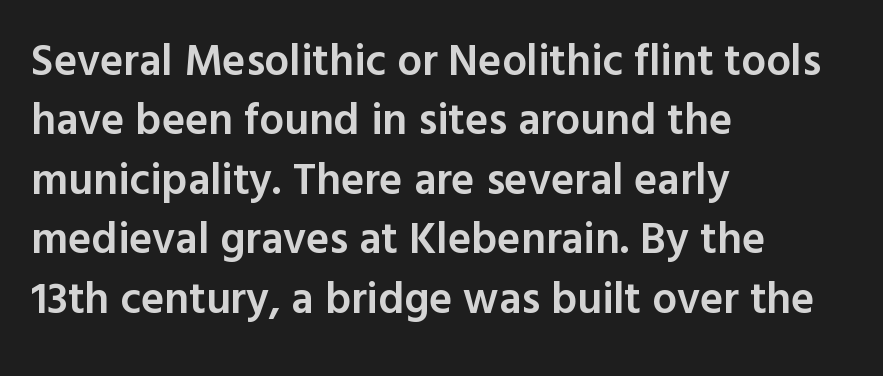
Are there feet on the stems? There aren't — it's a sans. This sample is left-justified, so line endings fall wherever the words run out. How would I describe the line gaps? Plain and ordinary. The strip under each line holds only bare page. Compared with typical body copy, the letter spacing here is the same.
